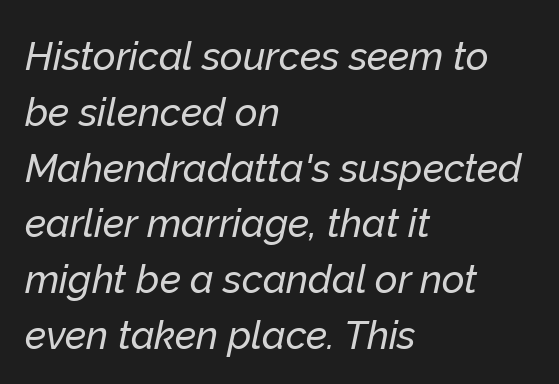
You could not count columns in this text — the font is proportionally spaced. Short and long lines alike share a common starting point at left. Does the leading feel generous? No, just average. Short note: letters normally spaced.
